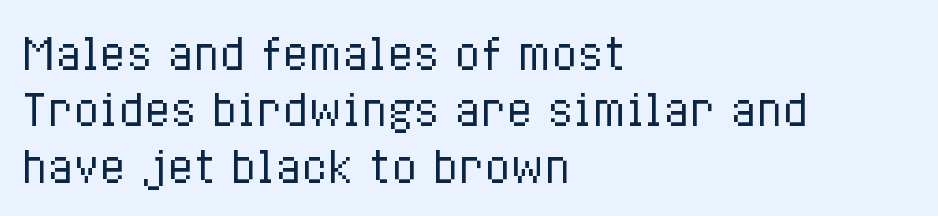
{"italic": "no", "bold": "no", "weight": "regular", "width": "condensed", "stroke_contrast": "low", "x_height": "medium", "monospaced": "no", "underline": "no", "align": "left", "line_spacing": "normal", "line_spacing_ratio": 1.31, "letter_spacing": "normal", "letter_spacing_em": 0.0, "glyph_px": 43}
